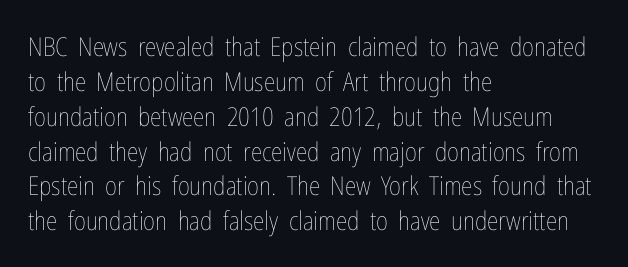
Q: Is the text bold? A: No.
Q: Is the text italic (slanted)? A: No, it is upright.
Q: Is the text underlined? A: No.
Q: How is the paragraph aligned? A: Left-aligned.
Q: Is the spacing between letters normal or unusually wide? A: Normal.
Q: Is the spacing between lines tight, normal or loose? A: Normal.
